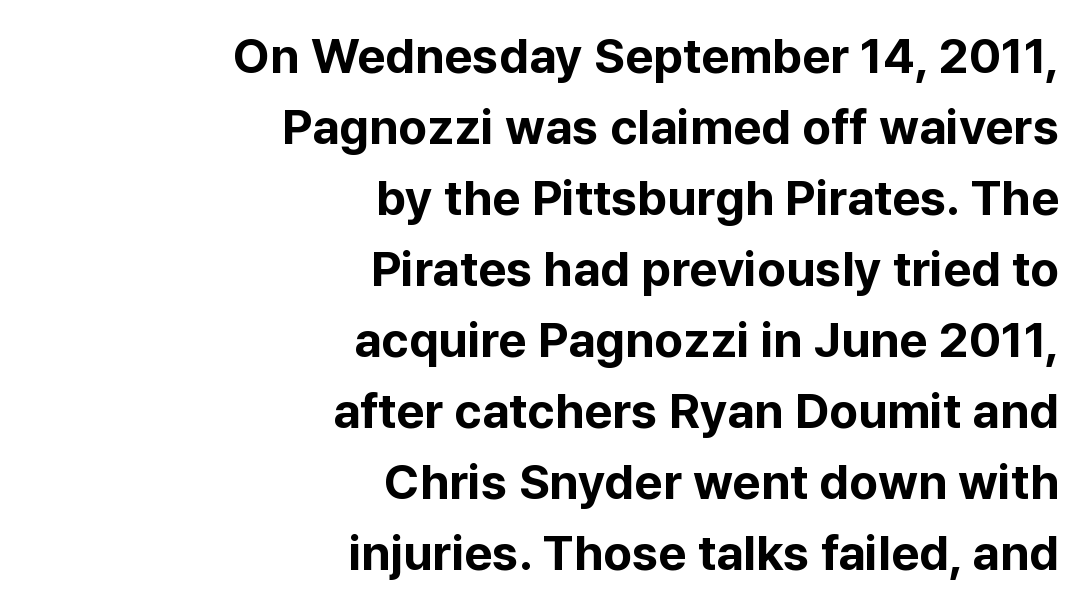
Q: Is the text bold? A: Yes.
Q: Is the text italic (slanted)? A: No, it is upright.
Q: Is the typeface a serif or a sans-serif typeface? A: Sans-serif.
Q: Is the text underlined? A: No.
Q: How is the paragraph aligned? A: Right-aligned.
Q: Is the spacing between letters normal or unusually wide? A: Normal.
Q: Is the spacing between lines tight, normal or loose? A: Normal.
Q: Width (condensed, normal, or wide)? A: Normal.
Q: Stroke contrast? A: Low.
Q: x-height? A: Medium.
Q: Monospaced? A: No.
